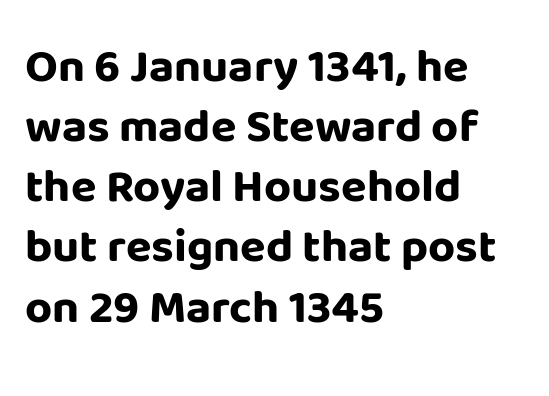
The image shows 47 px bold sans-serif type, upright; set left-aligned, normal line spacing (1.28x), normal letter spacing, not underlined; low stroke contrast and a large x-height.
